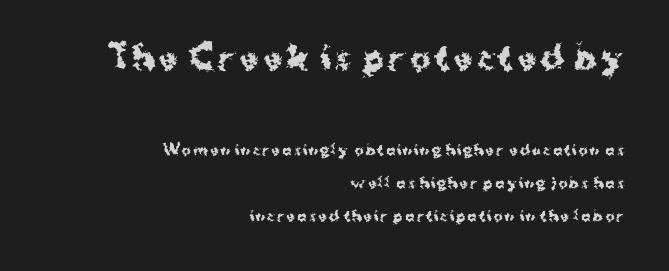
The image shows 31 px bold sans-serif type, upright; set right-aligned, loose line spacing (2.38x), not underlined; the first (top) block is 2.21x larger; medium stroke contrast and a medium x-height.
